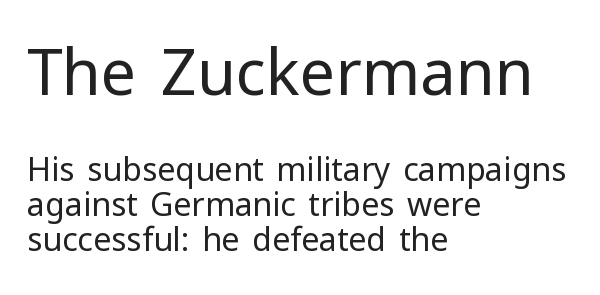
Q: Is the text bold? A: No.
Q: Is the text italic (slanted)? A: No, it is upright.
Q: Is the typeface a serif or a sans-serif typeface? A: Sans-serif.
Q: Is the text underlined? A: No.
Q: How is the paragraph aligned? A: Left-aligned.
Q: Is the spacing between letters normal or unusually wide? A: Normal.
Q: Is the spacing between lines tight, normal or loose? A: Tight.
Q: Which block of text is set in a larger size, the first (top) or the second (bottom)? A: The first (top) one.
Q: Width (condensed, normal, or wide)? A: Normal.
Q: Stroke contrast? A: Low.
Q: x-height? A: Medium.
Q: Monospaced? A: No.
